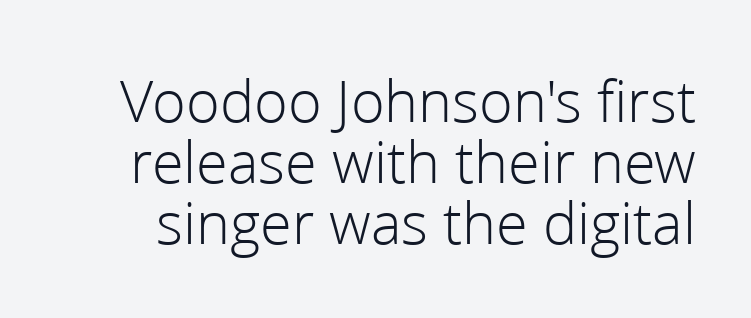
The image shows 62 px light sans-serif type, upright; set tight line spacing (0.98x), normal letter spacing, not underlined; low stroke contrast and a medium x-height.
